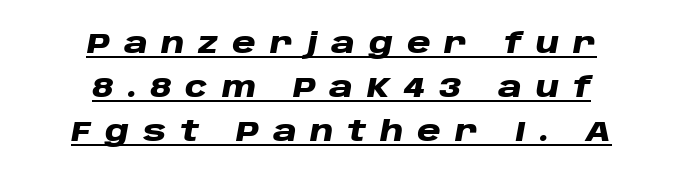
The image shows 29 px heavy, wide type, italic (leaning right); set centered, normal line spacing (1.52x), unusually wide letter spacing (+0.48 em), underlined; low stroke contrast and a large x-height.
